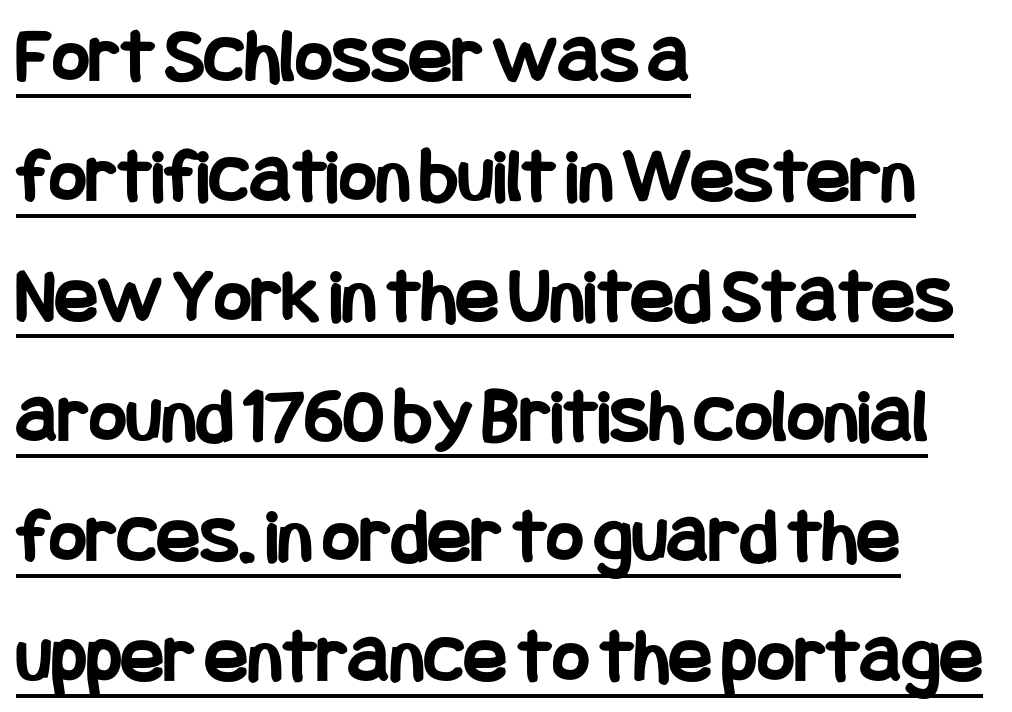
The image shows 80 px bold, condensed sans-serif type, upright; set left-aligned, normal line spacing (1.5x), normal letter spacing, underlined; low stroke contrast and a large x-height.
